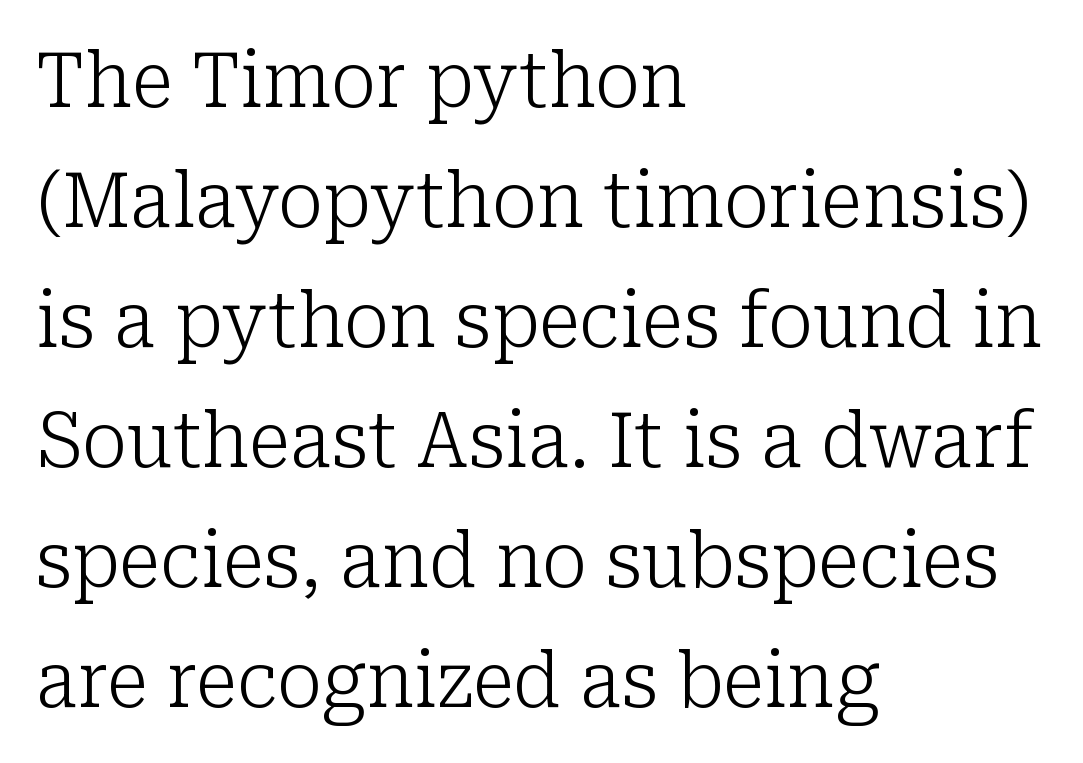
The image shows 76 px light serif type, upright; set left-aligned, normal line spacing (1.58x), normal letter spacing, not underlined; low stroke contrast and a medium x-height.
